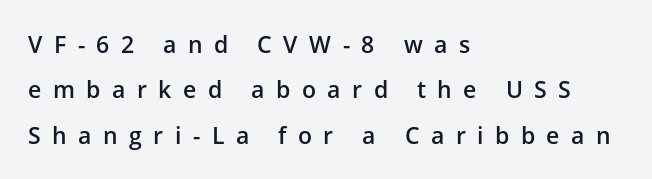
{"italic": "no", "bold": "semi", "underline": "no", "align": "left", "line_spacing": "loose", "line_spacing_ratio": 1.97, "letter_spacing": "wide", "letter_spacing_em": 0.5, "glyph_px": 23}
